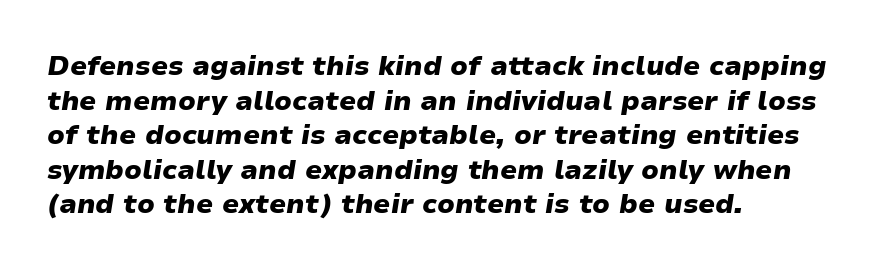
Q: Is the text bold? A: Yes.
Q: Is the text italic (slanted)? A: Yes, it leans right by about 9 degrees.
Q: Is the text underlined? A: No.
Q: How is the paragraph aligned? A: Left-aligned.
Q: Is the spacing between letters normal or unusually wide? A: Normal.
Q: Is the spacing between lines tight, normal or loose? A: Normal.
